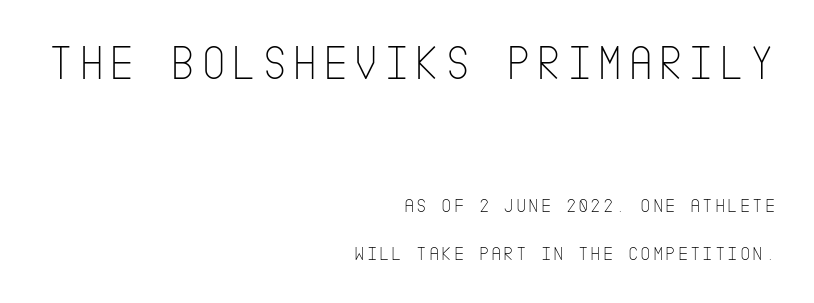
The image shows 49 px thin, condensed sans-serif type, upright; set right-aligned, loose line spacing (2.4x), not underlined; the first (top) block is 2.45x larger; low stroke contrast and a large x-height.
